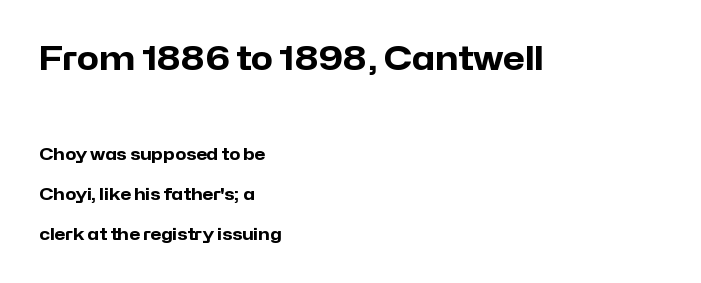
The image shows 32 px heavy sans-serif type, upright; set left-aligned, loose line spacing (2.49x), normal letter spacing, not underlined; the first (top) block is 2.0x larger; low stroke contrast and a medium x-height.
